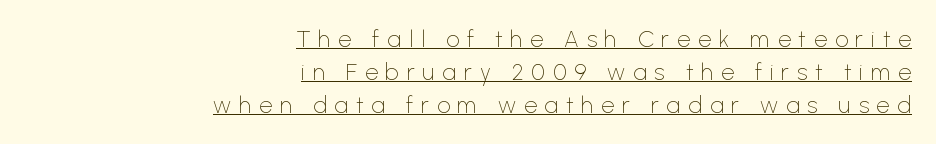
{"italic": "no", "bold": "no", "underline": "yes", "align": "right", "line_spacing": "normal", "line_spacing_ratio": 1.43, "letter_spacing": "wide", "letter_spacing_em": 0.34, "glyph_px": 23}
